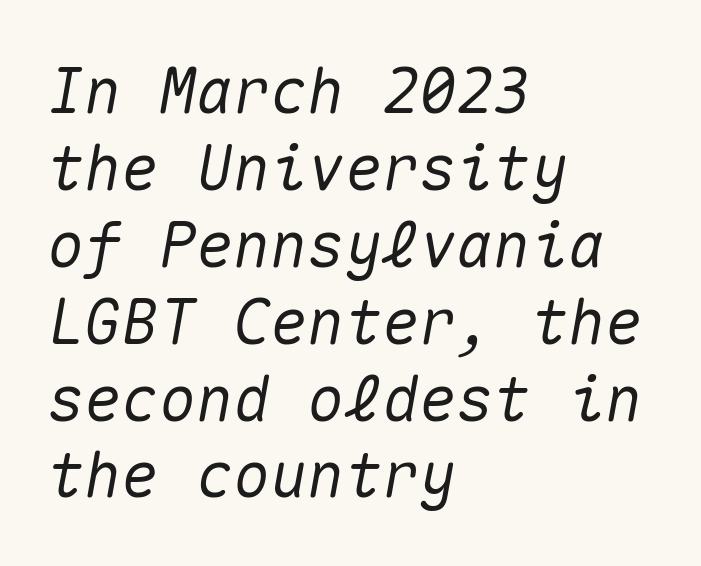
{"italic": "yes", "lean": "right", "slant_degrees": 10, "width": "normal", "stroke_contrast": "medium", "x_height": "medium", "monospaced": "yes", "underline": "no", "align": "left", "line_spacing_ratio": 1.24, "letter_spacing": "normal", "letter_spacing_em": 0.0, "glyph_px": 62}
